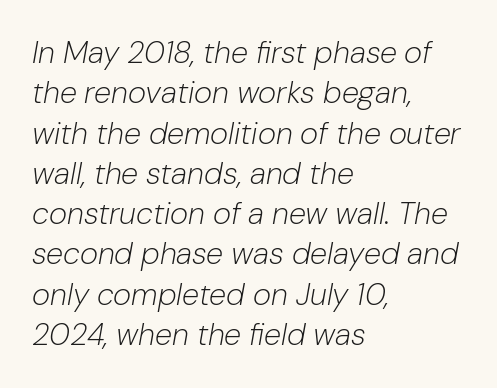
Q: Is the text bold? A: No.
Q: Is the text italic (slanted)? A: Yes, it leans right by about 10 degrees.
Q: Is the text underlined? A: No.
Q: How is the paragraph aligned? A: Left-aligned.
Q: Is the spacing between letters normal or unusually wide? A: Normal.
Q: Is the spacing between lines tight, normal or loose? A: Normal.
Q: Width (condensed, normal, or wide)? A: Normal.
Q: Stroke contrast? A: Low.
Q: x-height? A: Medium.
Q: Monospaced? A: No.
